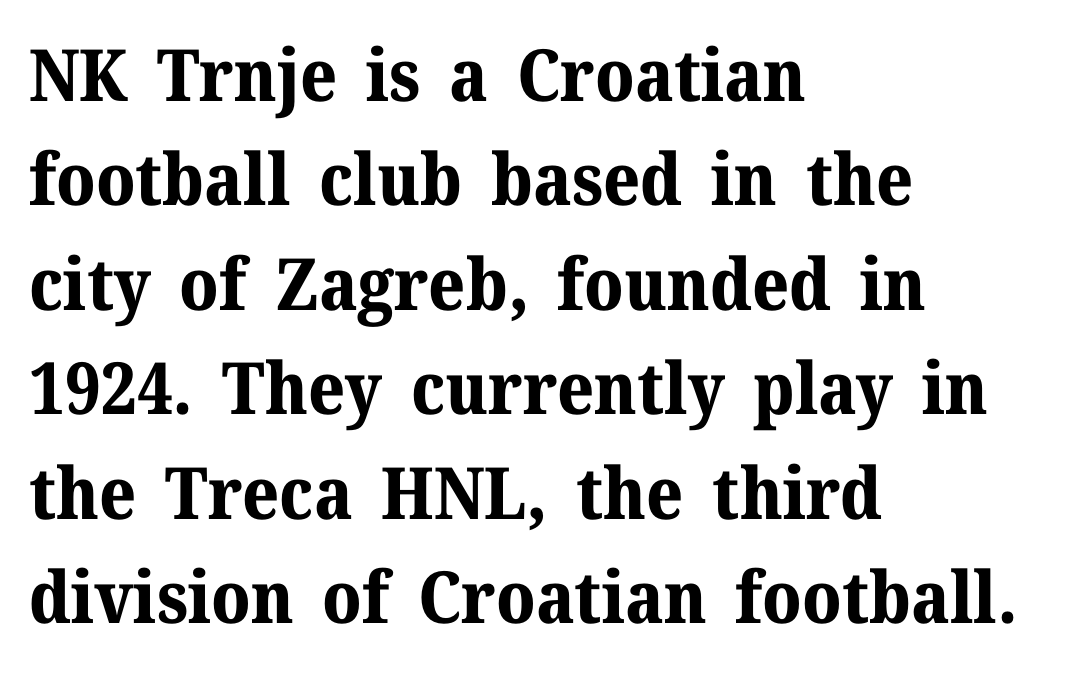
{"serif": "yes", "italic": "no", "bold": "yes", "weight": "bold", "width": "normal", "stroke_contrast": "medium", "x_height": "medium", "monospaced": "no", "underline": "no", "align": "left", "line_spacing": "normal", "line_spacing_ratio": 1.45, "letter_spacing": "normal", "letter_spacing_em": 0.0, "glyph_px": 72}
